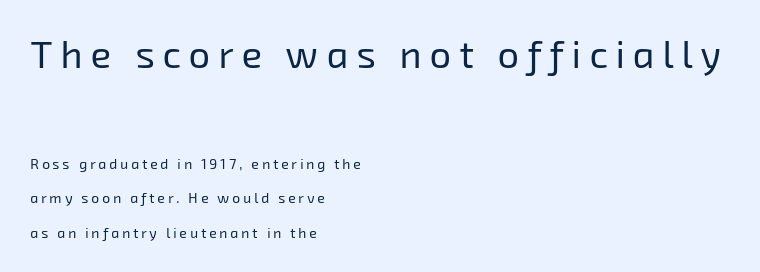
Varying glyph widths throughout — classic text-font behaviour. Regarding serifs, this sample does without them. This reads as an unemphasized weight, regular at the heaviest. Caption: upper text group enlarged, lower text group reduced. A student would call this left alignment; a typographer would say flush left, rag right.
